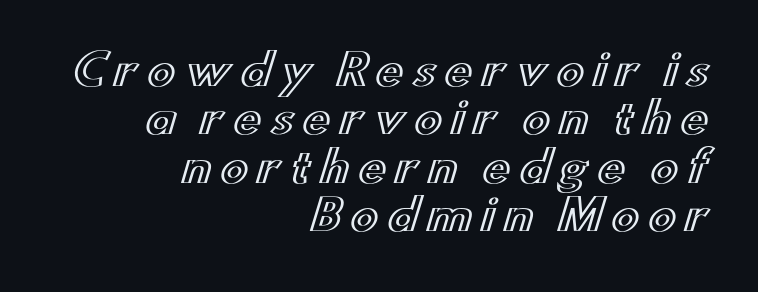
{"width": "wide", "x_height": "small", "monospaced": "no", "underline": "no", "align": "right", "line_spacing": "tight", "line_spacing_ratio": 1.15, "letter_spacing": "wide", "letter_spacing_em": 0.21, "glyph_px": 42}
